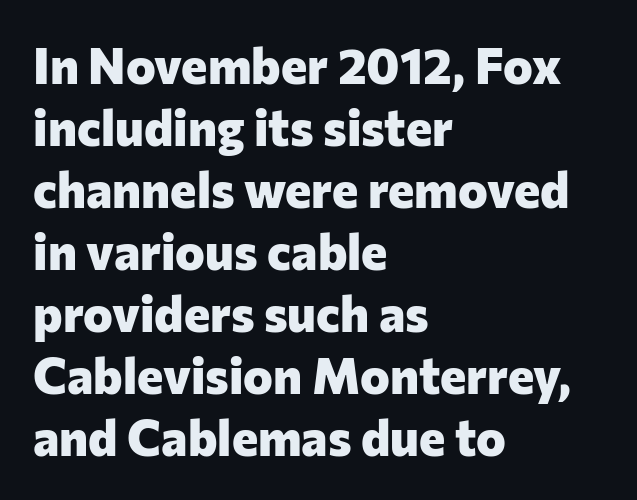
{"serif": "no", "italic": "no", "bold": "yes", "weight": "heavy", "width": "normal", "stroke_contrast": "low", "x_height": "medium", "monospaced": "no", "underline": "no", "align": "left", "line_spacing_ratio": 1.24, "letter_spacing": "normal", "letter_spacing_em": 0.0, "glyph_px": 50}
